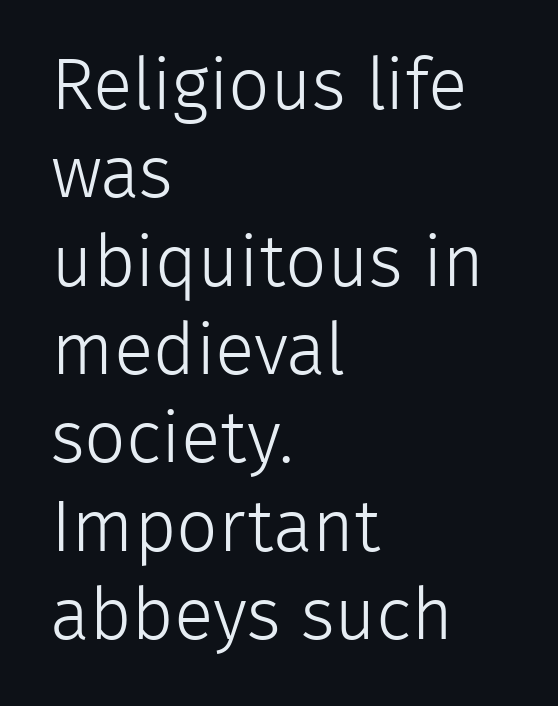
Q: Is the text bold? A: No.
Q: Is the text italic (slanted)? A: No, it is upright.
Q: Is the typeface a serif or a sans-serif typeface? A: Sans-serif.
Q: Is the text underlined? A: No.
Q: How is the paragraph aligned? A: Left-aligned.
Q: Is the spacing between letters normal or unusually wide? A: Normal.
Q: Width (condensed, normal, or wide)? A: Normal.
Q: Stroke contrast? A: Low.
Q: x-height? A: Medium.
Q: Monospaced? A: No.
